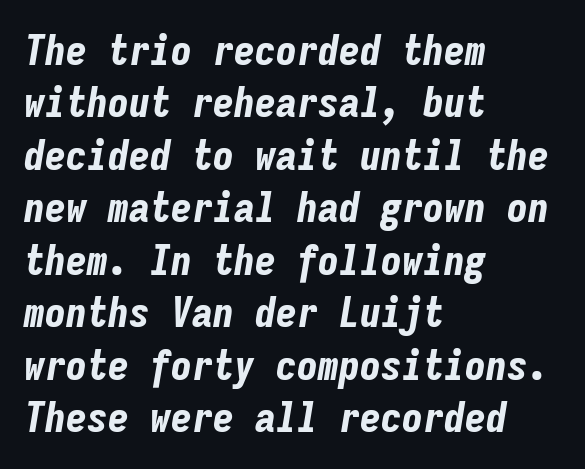
Nobody touched the tracking dial on this one. Leftover space on each line is placed entirely after the last word. The glyphs look as if they've been sheared to an angle. Heavy-handed strokes throughout: this text is bold. Nobody drew a line under any word here. The lines sit at an ordinary, default distance from one another.
